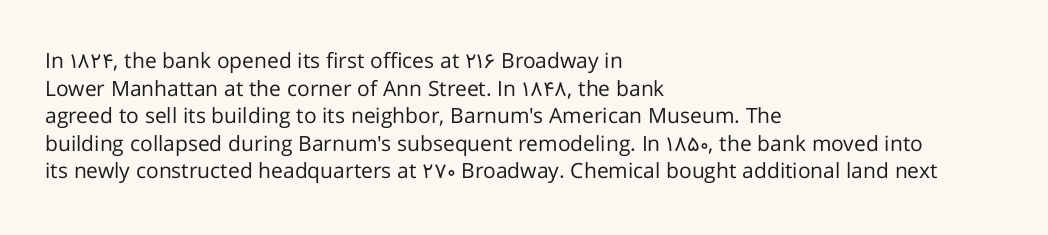
The image shows 21 px text type, upright; set left-aligned, normal line spacing (1.31x), normal letter spacing, not underlined.
